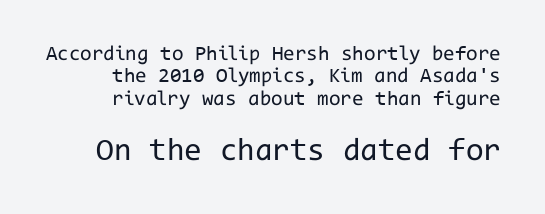
Q: Is the text bold? A: No.
Q: Is the text italic (slanted)? A: No, it is upright.
Q: Is the typeface a serif or a sans-serif typeface? A: Sans-serif.
Q: Is the text underlined? A: No.
Q: Is the spacing between letters normal or unusually wide? A: Normal.
Q: Is the spacing between lines tight, normal or loose? A: Tight.
Q: Which block of text is set in a larger size, the first (top) or the second (bottom)? A: The second (bottom) one.
Q: Width (condensed, normal, or wide)? A: Normal.
Q: Stroke contrast? A: Low.
Q: x-height? A: Medium.
Q: Monospaced? A: Yes.
